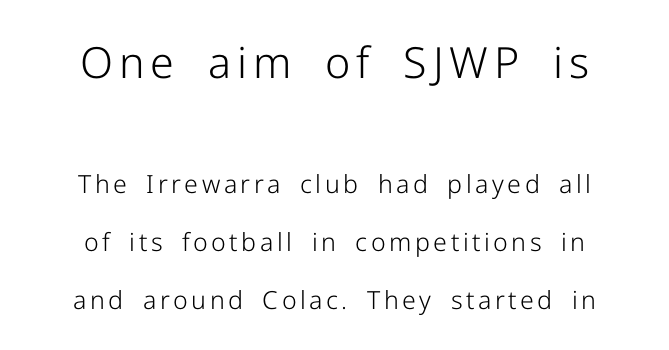
The leading is generous, giving the passage an open texture. The specimen reads as upright at a glance. The font sits on the lighter half of the weight spectrum, regular included. The lines are quadded center. No feet cap the strokes, marking this as sans-serif type.
